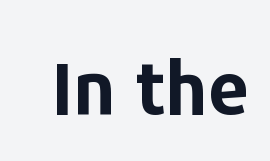
The image shows 72 px bold sans-serif type, upright; set normal letter spacing, not underlined; low stroke contrast and a medium x-height.
